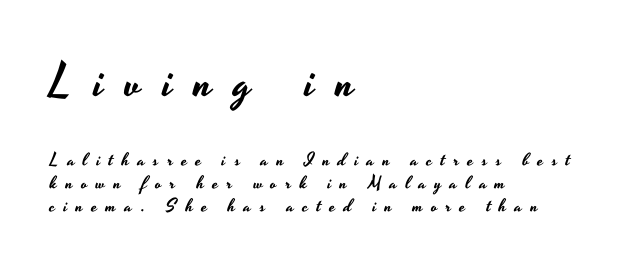
The emphasis by scale lands on block number one, above. One glance says typical: line gaps are just what's usual. The letters are spread apart with noticeably loose tracking. Visually the block forms a straight wall on the left and a jagged coastline on the right.
